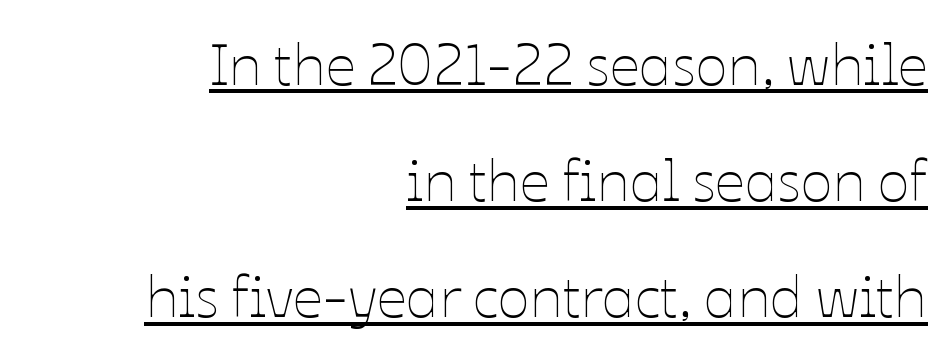
The image shows 59 px thin type, upright; set right-aligned, loose line spacing (1.97x), normal letter spacing, underlined; low stroke contrast and a medium x-height.
